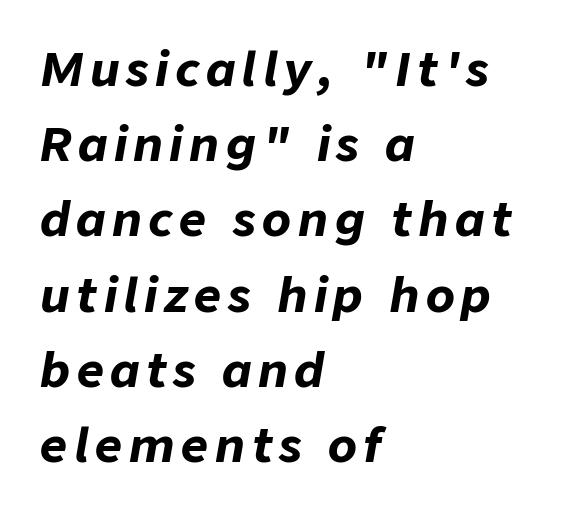
The image shows 47 px bold type, italic (leaning right); set left-aligned, normal line spacing (1.6x), not underlined; low stroke contrast and a medium x-height.
